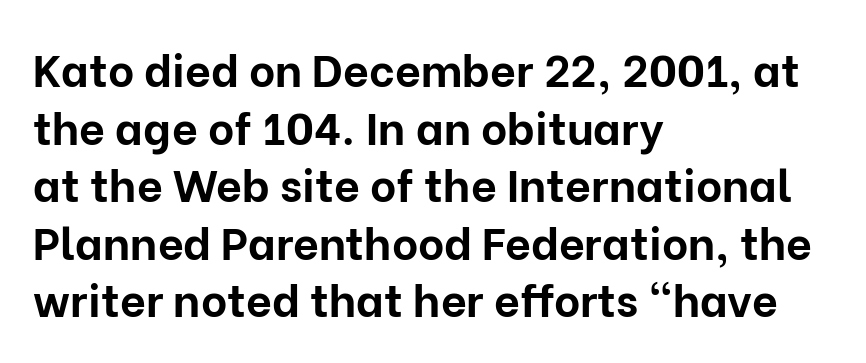
Line spacing here is normal. The glyphs are unaccompanied by any horizontal stroke below them. Is the letter spacing exaggerated? No — it looks like the ordinary default. The compositor pushed each line to the left boundary.
